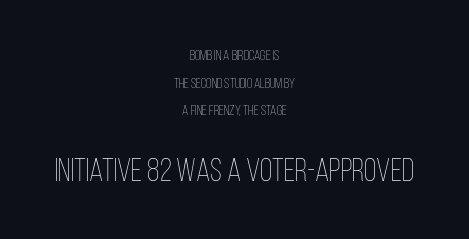
Q: Is the text bold? A: No.
Q: Is the text italic (slanted)? A: No, it is upright.
Q: Is the text underlined? A: No.
Q: How is the paragraph aligned? A: Centered.
Q: Is the spacing between letters normal or unusually wide? A: Normal.
Q: Is the spacing between lines tight, normal or loose? A: Loose.
Q: Which block of text is set in a larger size, the first (top) or the second (bottom)? A: The second (bottom) one.
Q: Width (condensed, normal, or wide)? A: Condensed.
Q: Stroke contrast? A: Low.
Q: x-height? A: Large.
Q: Monospaced? A: No.
